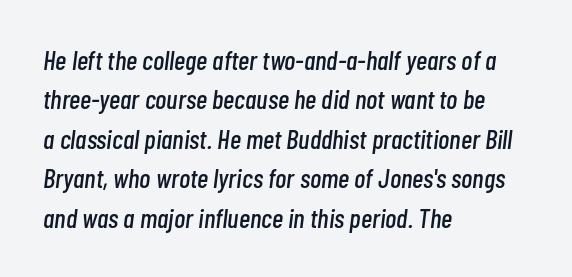
Q: Is the text italic (slanted)? A: Yes, it leans right by about 7 degrees.
Q: Is the text underlined? A: No.
Q: How is the paragraph aligned? A: Left-aligned.
Q: Is the spacing between letters normal or unusually wide? A: Normal.
Q: Is the spacing between lines tight, normal or loose? A: Normal.
